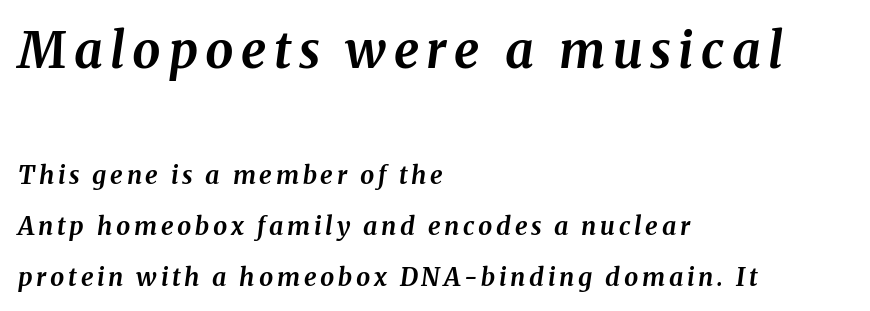
In this sample the first text group is rendered at the bigger scale. The ragged edge is on the right, which tells us the setting is flush left. Quick note: underline off. The rendering applies a slant to the glyphs. Spacing verdict: proportional, widths tailored to each character.
